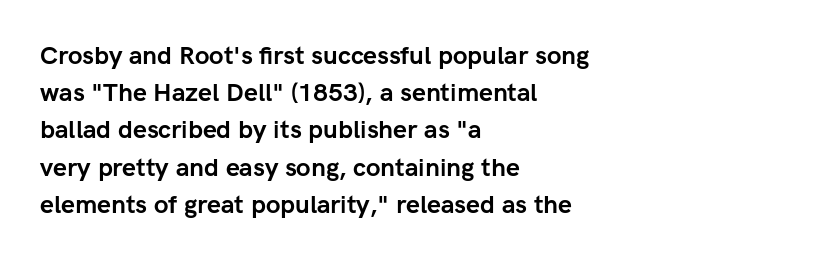
The image shows 25 px bold type, upright; set left-aligned, normal line spacing (1.49x), normal letter spacing, not underlined.
